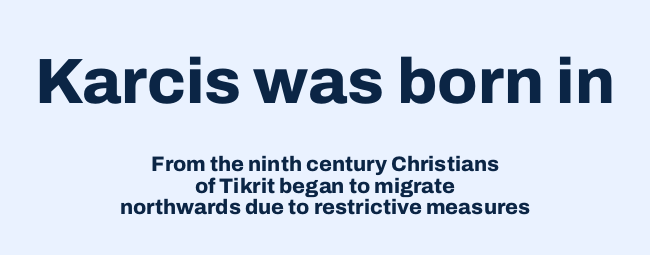
Q: Is the text bold? A: Yes.
Q: Is the text italic (slanted)? A: No, it is upright.
Q: Is the typeface a serif or a sans-serif typeface? A: Sans-serif.
Q: Is the text underlined? A: No.
Q: How is the paragraph aligned? A: Centered.
Q: Is the spacing between letters normal or unusually wide? A: Normal.
Q: Is the spacing between lines tight, normal or loose? A: Tight.
Q: Which block of text is set in a larger size, the first (top) or the second (bottom)? A: The first (top) one.
Q: Width (condensed, normal, or wide)? A: Normal.
Q: Stroke contrast? A: Low.
Q: x-height? A: Medium.
Q: Monospaced? A: No.
